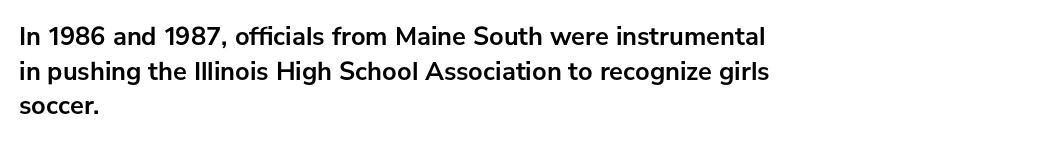
The image shows 26 px bold type, upright; set left-aligned, normal line spacing (1.33x), normal letter spacing, not underlined.
